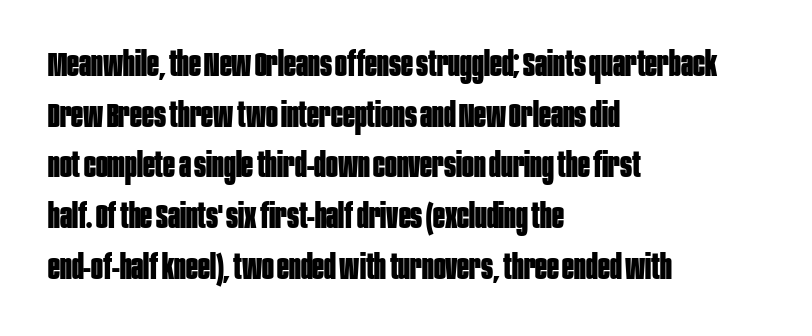
Q: Is the text bold? A: Yes.
Q: Is the text italic (slanted)? A: No, it is upright.
Q: Is the typeface a serif or a sans-serif typeface? A: Sans-serif.
Q: Is the text underlined? A: No.
Q: How is the paragraph aligned? A: Left-aligned.
Q: Is the spacing between letters normal or unusually wide? A: Normal.
Q: Is the spacing between lines tight, normal or loose? A: Normal.
Q: Width (condensed, normal, or wide)? A: Condensed.
Q: Stroke contrast? A: Low.
Q: x-height? A: Large.
Q: Monospaced? A: No.
